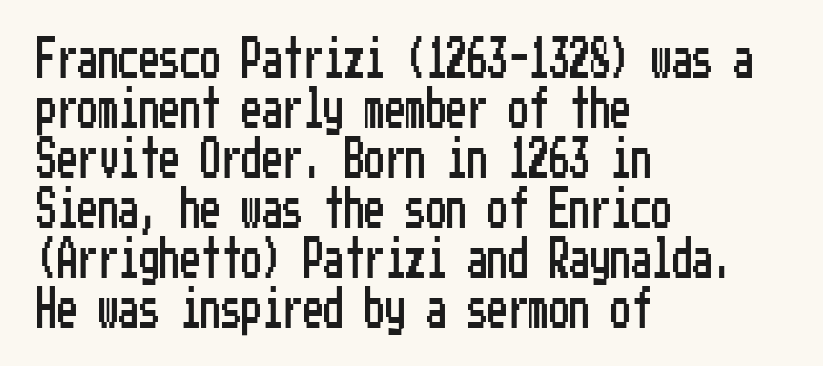
{"serif": "no", "italic": "no", "width": "condensed", "stroke_contrast": "low", "x_height": "medium", "underline": "no", "align": "left", "line_spacing_ratio": 1.22, "letter_spacing": "normal", "letter_spacing_em": 0.0, "glyph_px": 41}
